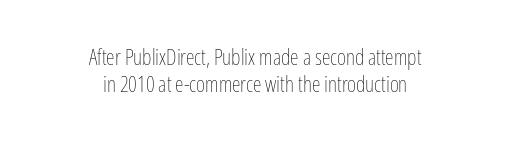
The image shows 22 px text type, upright; set centered, line spacing 1.23x, normal letter spacing, not underlined.
